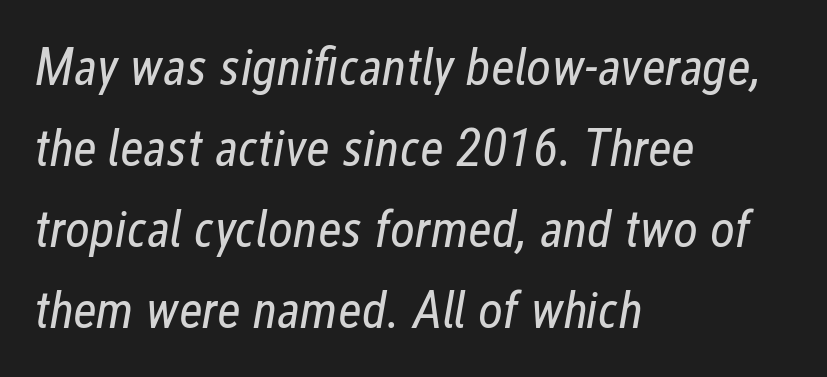
{"italic": "yes", "lean": "right", "slant_degrees": 12, "bold": "no", "weight": "regular", "width": "condensed", "stroke_contrast": "low", "x_height": "medium", "monospaced": "no", "underline": "no", "align": "left", "line_spacing": "normal", "line_spacing_ratio": 1.53, "letter_spacing": "normal", "letter_spacing_em": 0.0, "glyph_px": 53}
